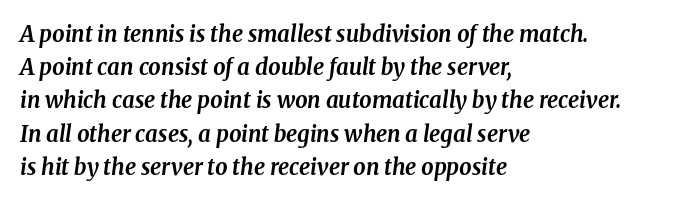
The image shows 22 px bold type, italic (leaning right); set left-aligned, normal line spacing (1.51x), normal letter spacing, not underlined.
